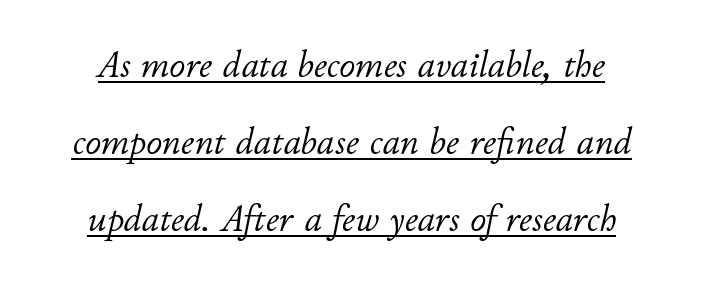
{"italic": "yes", "lean": "right", "slant_degrees": 11, "bold": "no", "weight": "light", "width": "normal", "stroke_contrast": "low", "x_height": "small", "monospaced": "no", "underline": "yes", "line_spacing": "loose", "line_spacing_ratio": 1.98, "letter_spacing": "normal", "letter_spacing_em": 0.0, "glyph_px": 39}
